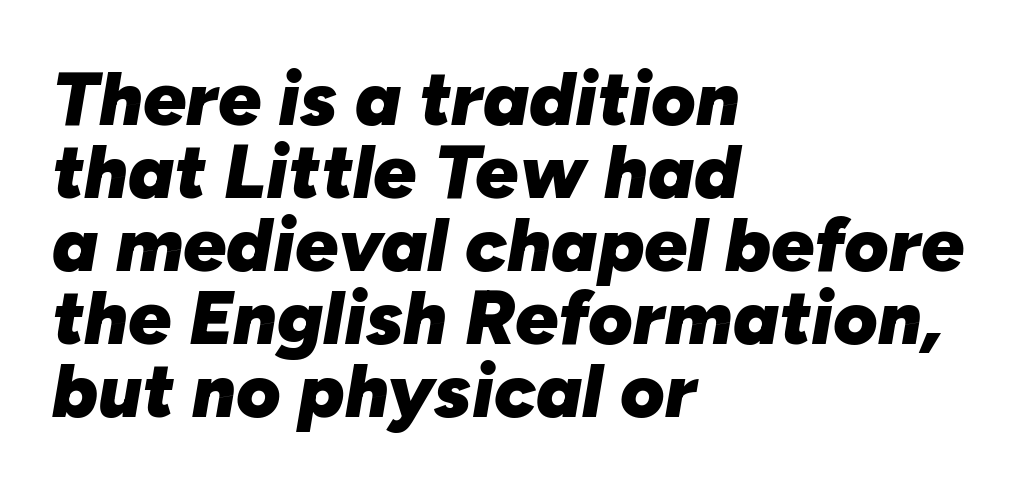
The image shows 76 px heavy type, italic (leaning right); set left-aligned, tight line spacing (0.96x), normal letter spacing, not underlined; low stroke contrast and a medium x-height.
